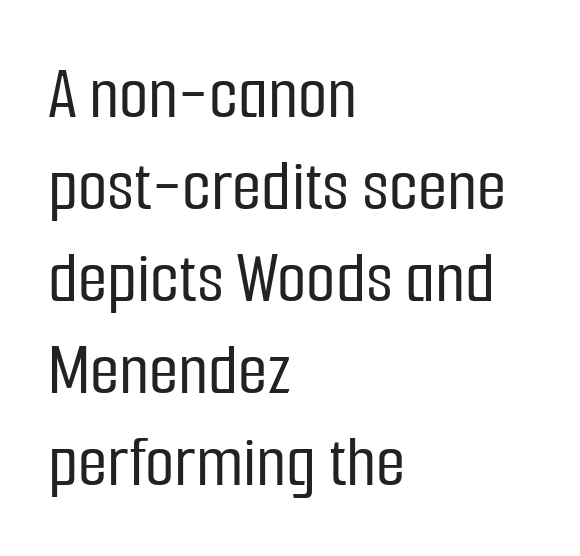
{"serif": "no", "italic": "no", "width": "condensed", "stroke_contrast": "low", "x_height": "medium", "monospaced": "no", "underline": "no", "align": "left", "line_spacing_ratio": 1.21, "letter_spacing": "normal", "letter_spacing_em": 0.0, "glyph_px": 76}
